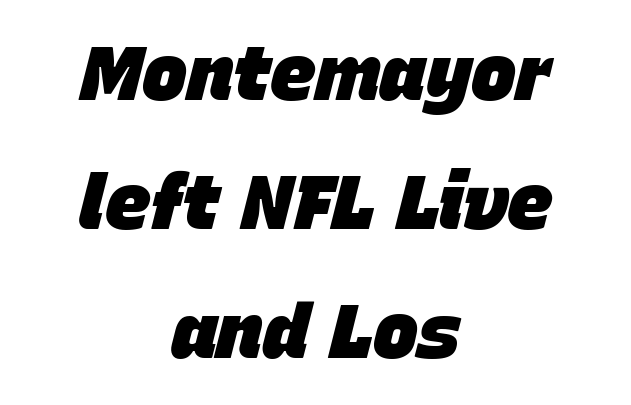
The image shows 76 px heavy type, italic (leaning right); set centered, normal line spacing (1.7x), normal letter spacing, not underlined; low stroke contrast and a large x-height.
